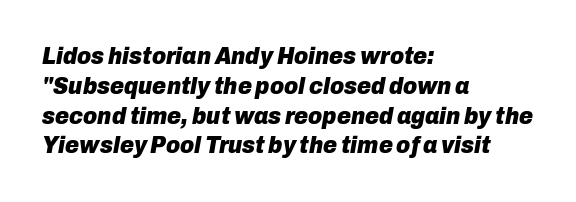
Q: Is the text bold? A: Yes.
Q: Is the text italic (slanted)? A: Yes, it leans right by about 10 degrees.
Q: Is the text underlined? A: No.
Q: How is the paragraph aligned? A: Left-aligned.
Q: Is the spacing between letters normal or unusually wide? A: Normal.
